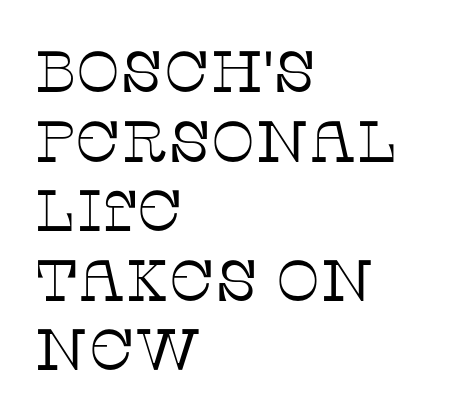
The image shows 58 px thin serif type, upright; set left-aligned, line spacing 1.2x, normal letter spacing, not underlined; low stroke contrast and a large x-height.
